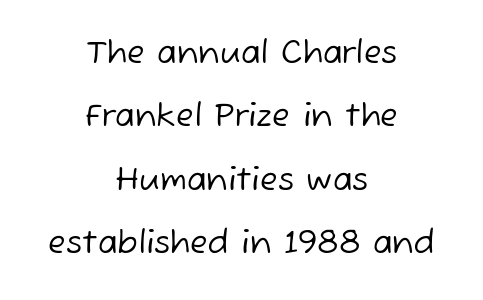
{"serif": "no", "bold": "no", "weight": "regular", "width": "normal", "stroke_contrast": "low", "x_height": "medium", "monospaced": "no", "underline": "no", "align": "center", "line_spacing": "loose", "line_spacing_ratio": 1.98, "letter_spacing": "normal", "letter_spacing_em": 0.0, "glyph_px": 32}
